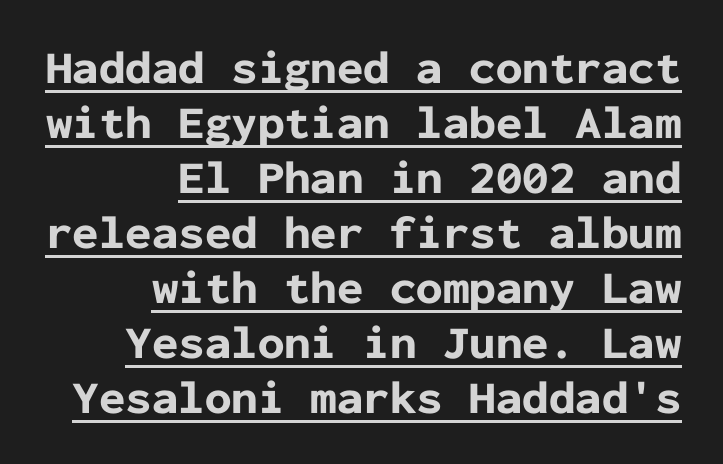
Every character here occupies the same horizontal width, giving the sample a typewriter-like rhythm. Tracking here is standard; glyphs follow each other at the usual distance. The face used here appears with an underline applied. The glyphs in this specimen are sans serif.
